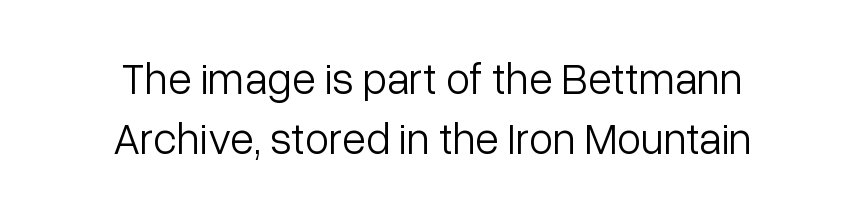
The image shows 44 px light sans-serif type, upright; set centered, normal line spacing (1.37x), normal letter spacing, not underlined; low stroke contrast and a medium x-height.
